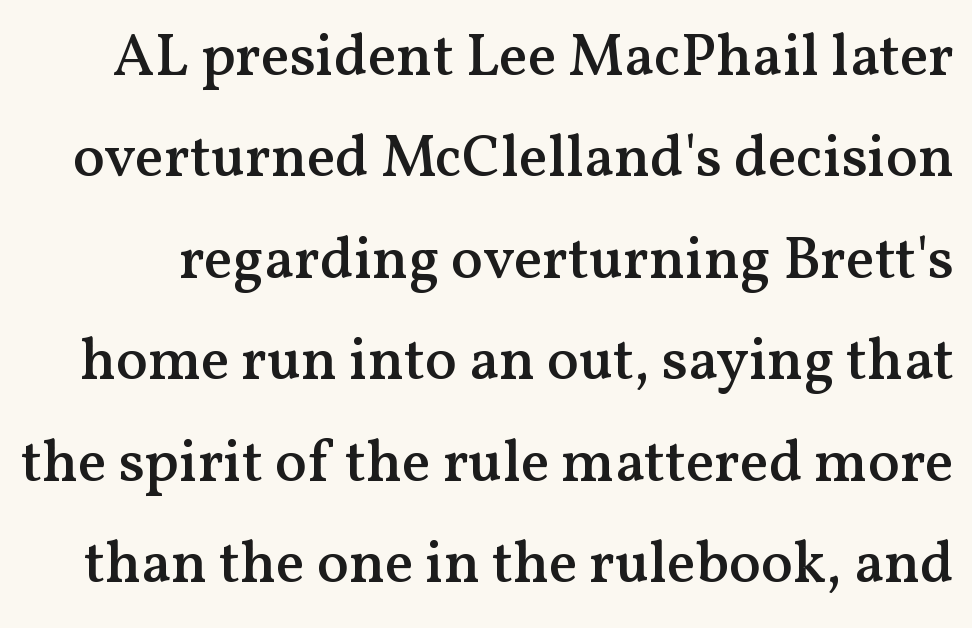
Does extra space separate the letters? No, they use regular spacing. This rendering employs a face with finishing strokes, i.e., a serif. The face used here is proportionally spaced, like ordinary book or web type. Posture: vertical. The letters are semibold — heavier than regular but short of a full bold. The space directly below the letters is spotless.
